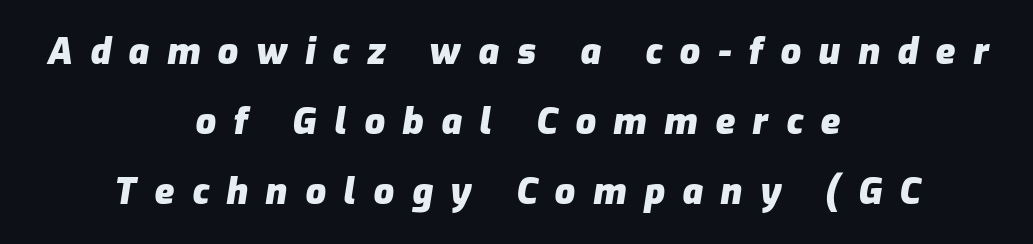
Q: Is the text bold? A: Yes.
Q: Is the text italic (slanted)? A: Yes, it leans right by about 9 degrees.
Q: Is the text underlined? A: No.
Q: How is the paragraph aligned? A: Centered.
Q: Is the spacing between letters normal or unusually wide? A: Unusually wide.
Q: Is the spacing between lines tight, normal or loose? A: Loose.
Q: Width (condensed, normal, or wide)? A: Normal.
Q: Stroke contrast? A: Low.
Q: x-height? A: Medium.
Q: Monospaced? A: No.
